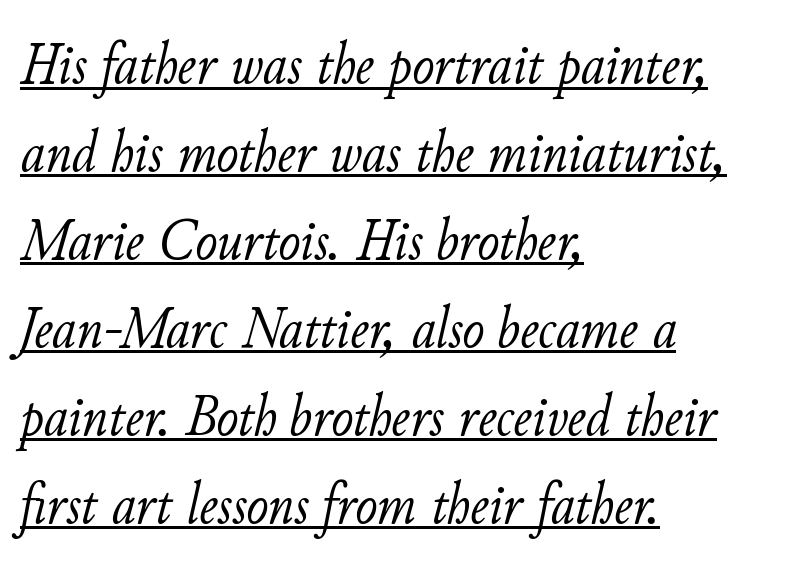
The glyphs are accompanied by a horizontal stroke just below them. Characters follow at the spacing the type designer built in. Looks like regular typesetting: each glyph gets only the width it needs. Does the leading feel generous? No, just average. Vertical stems look standard width or narrower in stroke.
